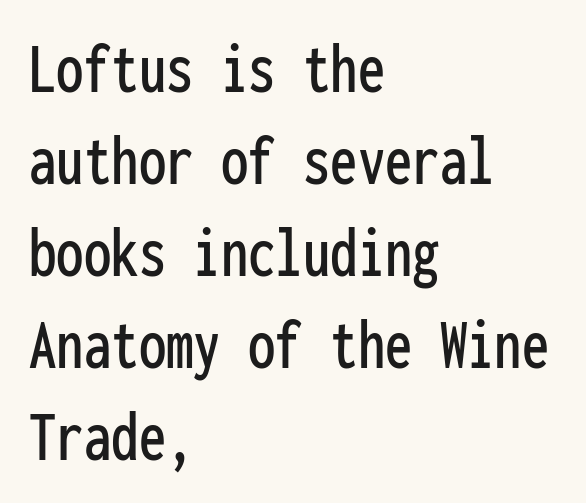
Evenly set lines give the paragraph a standard silhouette. Vertical strokes here are truly vertical. Classification — sans serif. Glance below the letters and you will spot only blank space.
